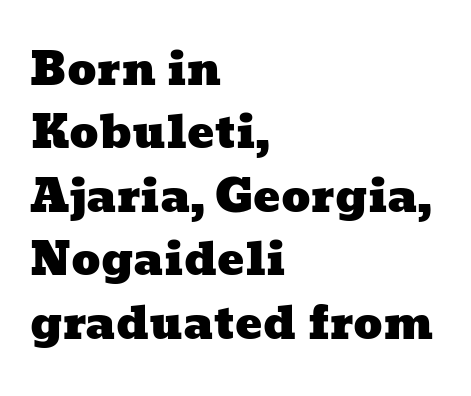
The passage is arranged the way most books set body copy — flush left. The vertical gap from one line to the next is medium. Looks like regular typesetting: each glyph gets only the width it needs. Words float on clear page, feet unadorned.
